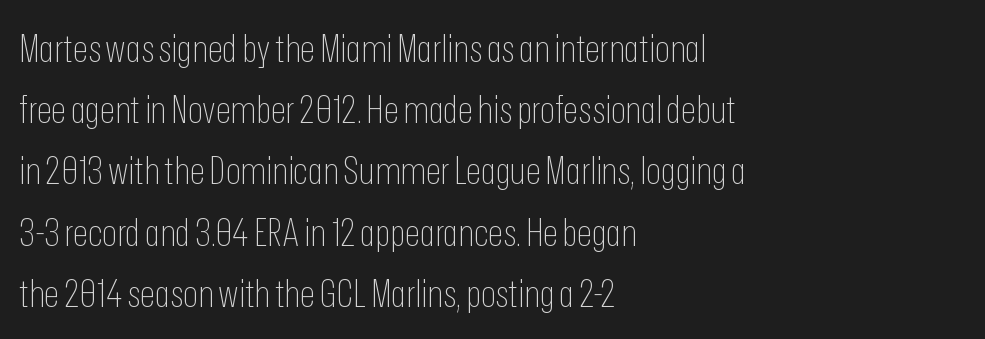
The image shows 39 px thin, condensed sans-serif type, upright; set left-aligned, normal line spacing (1.57x), normal letter spacing, not underlined; low stroke contrast and a medium x-height.
